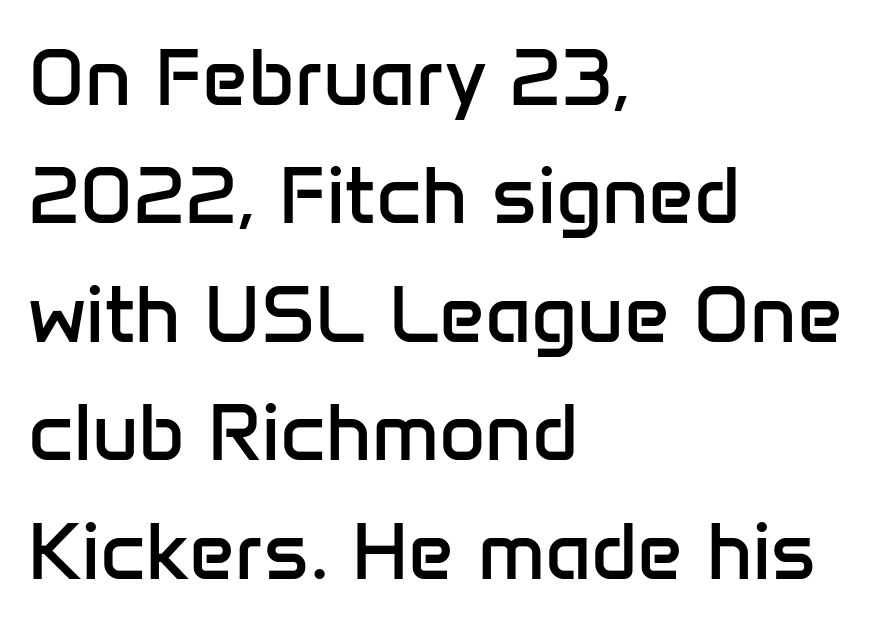
{"serif": "no", "italic": "no", "bold": "no", "weight": "regular", "width": "normal", "stroke_contrast": "low", "x_height": "medium", "monospaced": "no", "underline": "no", "align": "left", "line_spacing": "normal", "line_spacing_ratio": 1.48, "letter_spacing": "normal", "letter_spacing_em": 0.0, "glyph_px": 80}
